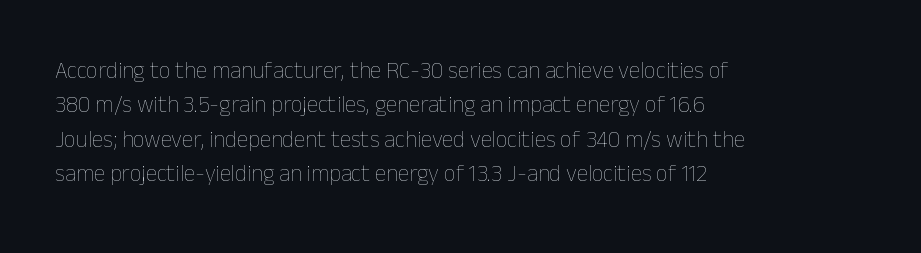
The vertical gap from one line to the next is medium. These lines were composed using upright roman letters. Horizontal alignment here is leftward, the default for most running prose. The gaps between neighbouring characters are ordinary and unremarkable. Weight: regular or lighter.
